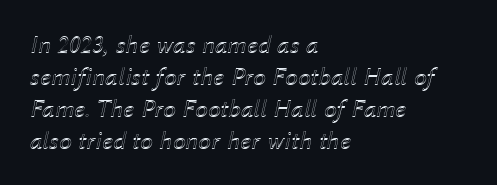
Q: Is the text italic (slanted)? A: Yes, it leans right by about 12 degrees.
Q: Is the text underlined? A: No.
Q: How is the paragraph aligned? A: Left-aligned.
Q: Is the spacing between letters normal or unusually wide? A: Normal.
